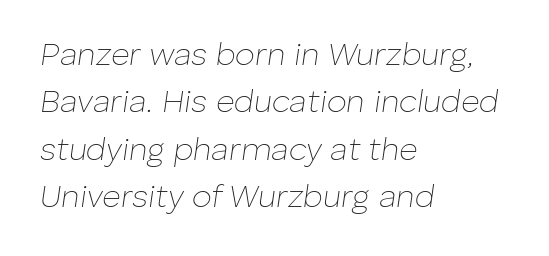
Q: Is the text bold? A: No.
Q: Is the text italic (slanted)? A: Yes, it leans right by about 8 degrees.
Q: Is the text underlined? A: No.
Q: How is the paragraph aligned? A: Left-aligned.
Q: Is the spacing between letters normal or unusually wide? A: Normal.
Q: Is the spacing between lines tight, normal or loose? A: Normal.
Q: Width (condensed, normal, or wide)? A: Normal.
Q: Stroke contrast? A: Low.
Q: x-height? A: Medium.
Q: Monospaced? A: No.
